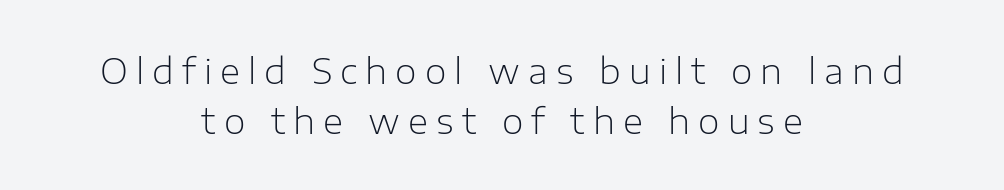
The image shows 35 px light sans-serif type, upright; set centered, normal line spacing (1.44x), unusually wide letter spacing (+0.23 em), not underlined; low stroke contrast and a medium x-height.
